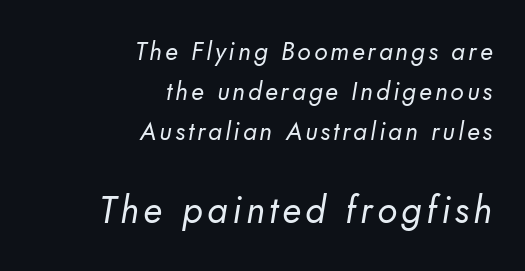
Size contrast runs from small at the top to large at the bottom. Spacing verdict: proportional, widths tailored to each character. Right-aligned paragraph, ragged on the left. Successive baselines arrive at the customary interval. Nope, no serifs anywhere on these letters. A bare baseline throughout the passage.
